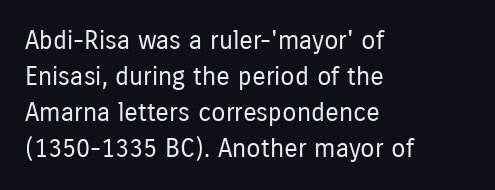
The characters are drawn with everyday or finer stroke widths. Line beginnings align vertically; line endings do not. Rule under the text: the space is simply empty. Words appear dense and cohesive because spacing is normal. Whoever set this chose a conventional vertical rhythm. Rendered with straight, roman letterforms.
